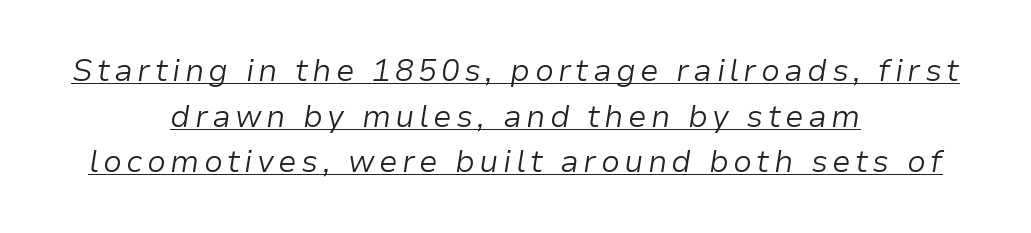
{"italic": "yes", "lean": "right", "slant_degrees": 9, "bold": "no", "weight": "light", "width": "normal", "stroke_contrast": "low", "x_height": "medium", "monospaced": "no", "underline": "yes", "align": "center", "line_spacing": "normal", "line_spacing_ratio": 1.47, "glyph_px": 31}
